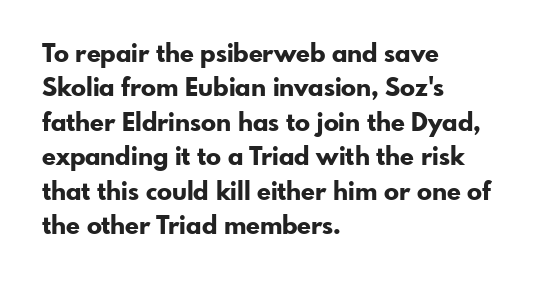
Plain, unruled lines of type. Italic: no, the glyphs are upright roman. The face used here has the dense, thick strokes of a bold. Compared with typical paragraphs, the rows here are spaced about the same. The paragraph has a hard left edge and a soft right edge. Here the glyphs are tracked normally, forming tight word shapes.
